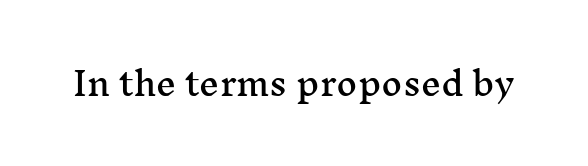
You can tell from the footed stems that serif type was used. The letters sit at their default tracking, neither squeezed nor spread. You could not count columns in this text — the font is proportionally spaced. Letters rest on an invisible, unmarked baseline. Italic: no, the glyphs are upright roman.
